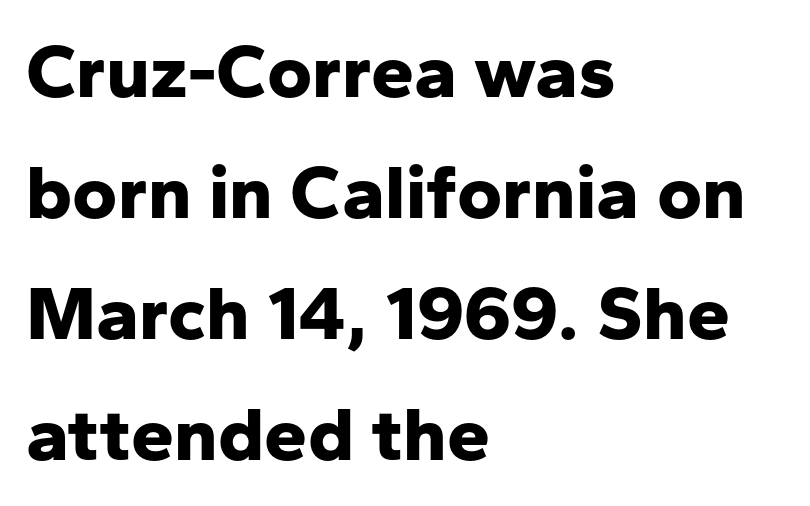
Q: Is the text bold? A: Yes.
Q: Is the text italic (slanted)? A: No, it is upright.
Q: Is the typeface a serif or a sans-serif typeface? A: Sans-serif.
Q: Is the text underlined? A: No.
Q: How is the paragraph aligned? A: Left-aligned.
Q: Is the spacing between letters normal or unusually wide? A: Normal.
Q: Is the spacing between lines tight, normal or loose? A: Normal.
Q: Width (condensed, normal, or wide)? A: Normal.
Q: Stroke contrast? A: Low.
Q: x-height? A: Medium.
Q: Monospaced? A: No.
